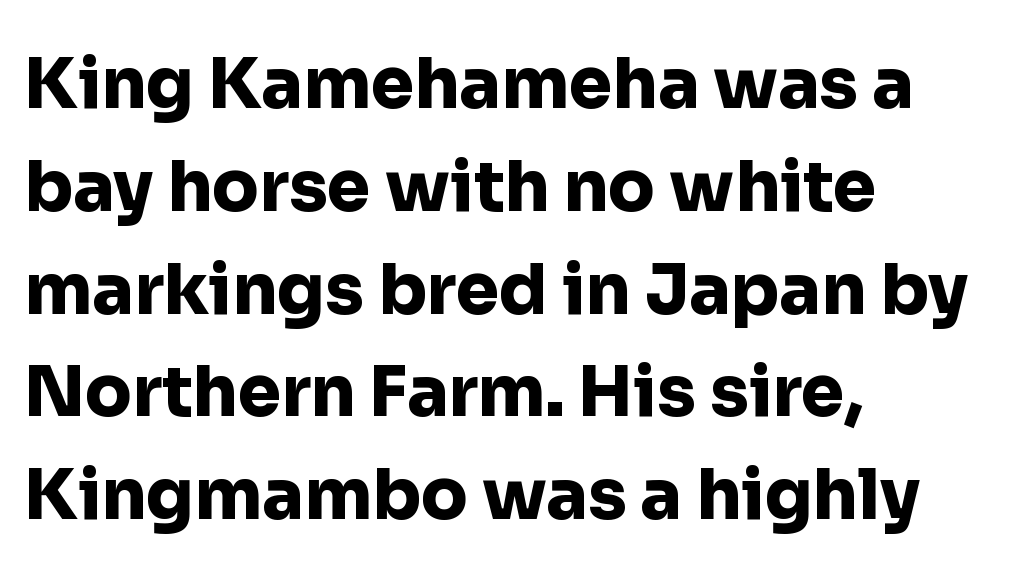
The image shows 69 px heavy sans-serif type, upright; set left-aligned, normal line spacing (1.49x), normal letter spacing, not underlined; low stroke contrast and a medium x-height.
